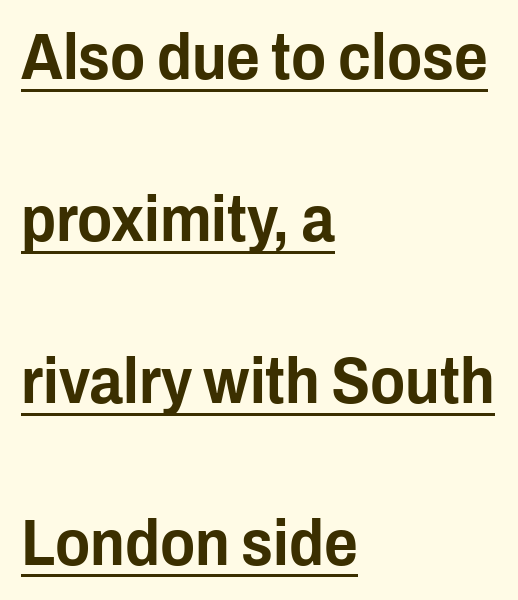
Q: Is the text italic (slanted)? A: No, it is upright.
Q: Is the typeface a serif or a sans-serif typeface? A: Sans-serif.
Q: Is the text underlined? A: Yes.
Q: How is the paragraph aligned? A: Left-aligned.
Q: Is the spacing between letters normal or unusually wide? A: Normal.
Q: Is the spacing between lines tight, normal or loose? A: Loose.
Q: Width (condensed, normal, or wide)? A: Condensed.
Q: Stroke contrast? A: Low.
Q: x-height? A: Medium.
Q: Monospaced? A: No.
